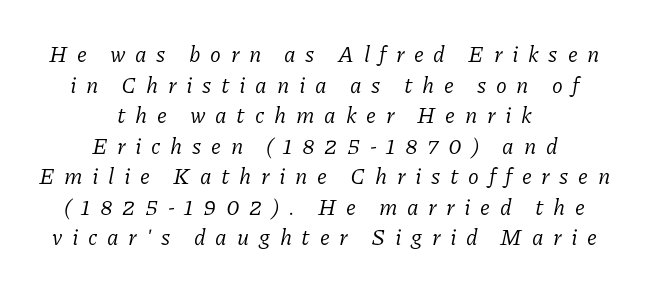
{"italic": "yes", "lean": "right", "slant_degrees": 11, "bold": "no", "underline": "no", "align": "center", "line_spacing": "normal", "line_spacing_ratio": 1.39, "letter_spacing": "wide", "letter_spacing_em": 0.44, "glyph_px": 22}
